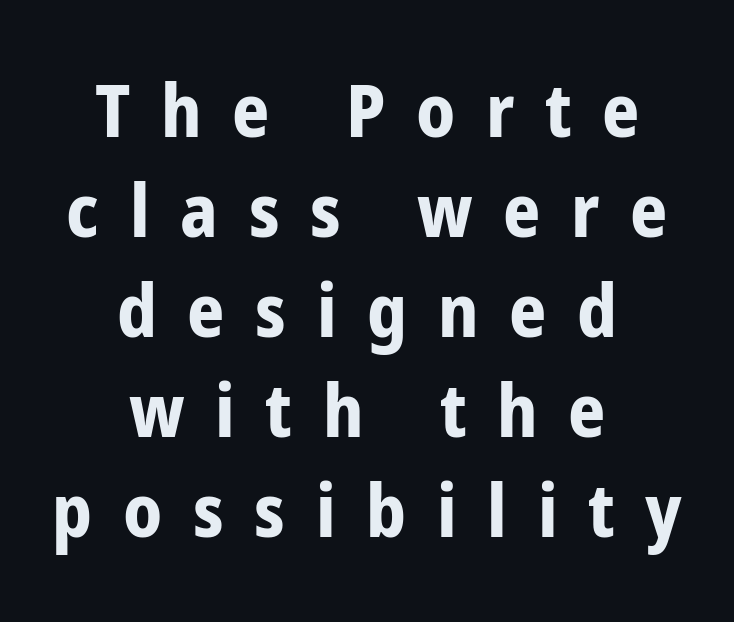
The image shows 73 px bold, condensed sans-serif type, upright; set centered, normal line spacing (1.37x), unusually wide letter spacing (+0.42 em), not underlined; low stroke contrast and a medium x-height.
